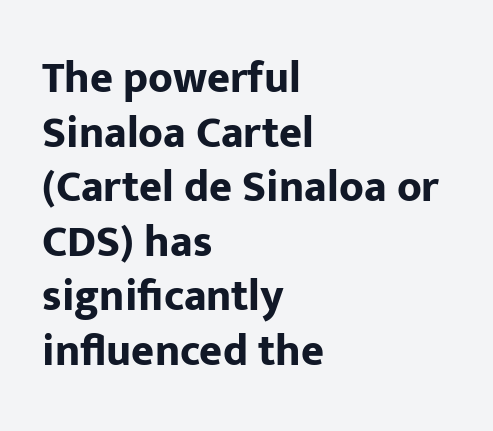
These lines are rendered in a variable-pitch font. Descenders hang freely into open space. Spacing between characters is what you'd get straight out of the box. The glyphs in this specimen are sans serif. Weight: bold. Every character sits straight up, as roman type does.
